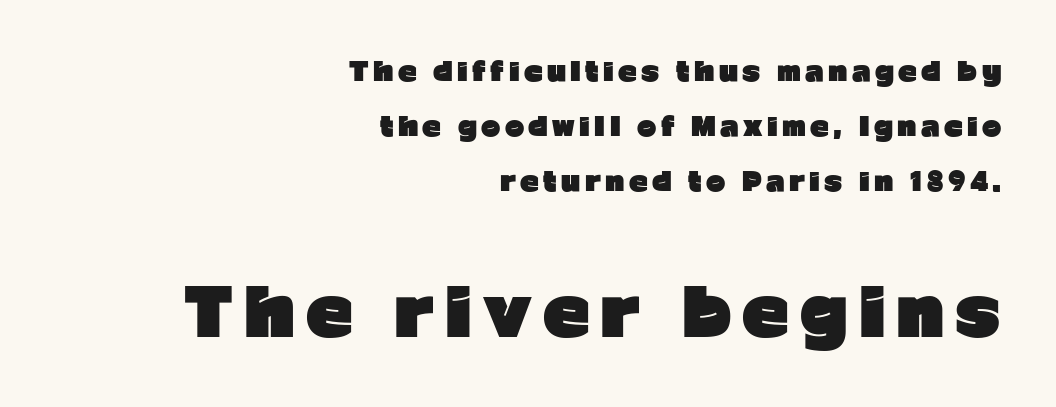
The image shows 65 px heavy sans-serif type, upright; set right-aligned, loose line spacing (2.12x), not underlined; the second (bottom) block is 2.5x larger; low stroke contrast and a medium x-height.
